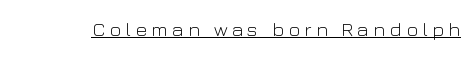
{"italic": "no", "bold": "no", "underline": "yes", "letter_spacing": "wide", "letter_spacing_em": 0.22, "glyph_px": 20}
